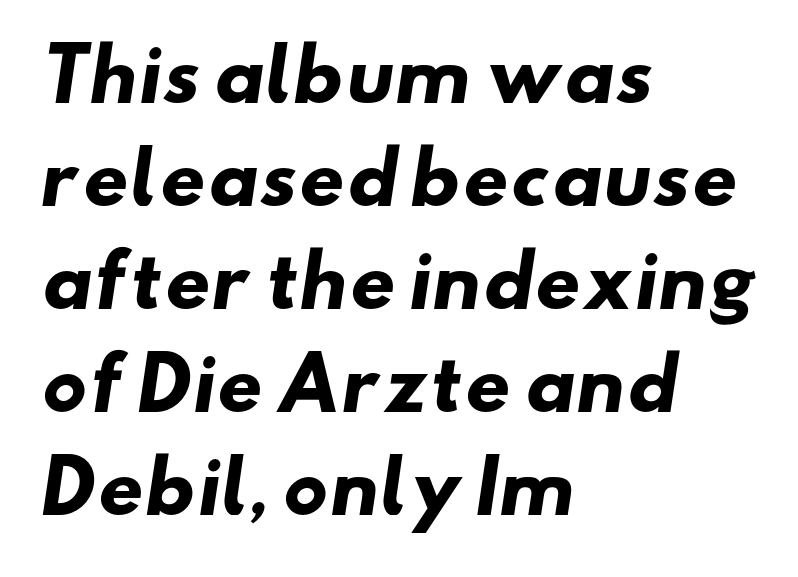
Horizontally, the lines are justified to the leading edge only. Successive baselines arrive at the customary interval. Its strokes are broad and dark, the hallmark of bold type. Nobody touched the tracking dial on this one. Stroke terminals: plain, sans-serif.
